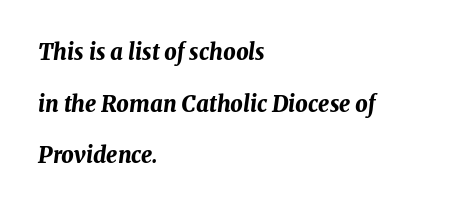
The image shows 22 px bold type, italic (leaning right); set left-aligned, loose line spacing (2.35x), normal letter spacing, not underlined.
